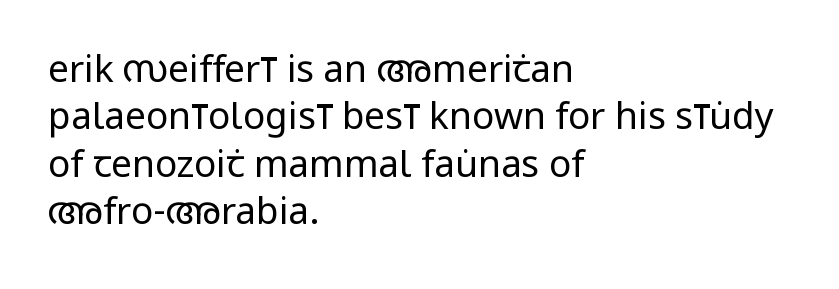
Q: Is the text bold? A: No.
Q: Is the text italic (slanted)? A: No, it is upright.
Q: Is the typeface a serif or a sans-serif typeface? A: Sans-serif.
Q: Is the text underlined? A: No.
Q: How is the paragraph aligned? A: Left-aligned.
Q: Is the spacing between letters normal or unusually wide? A: Normal.
Q: Is the spacing between lines tight, normal or loose? A: Normal.
Q: Width (condensed, normal, or wide)? A: Condensed.
Q: Stroke contrast? A: Low.
Q: x-height? A: Large.
Q: Monospaced? A: No.
